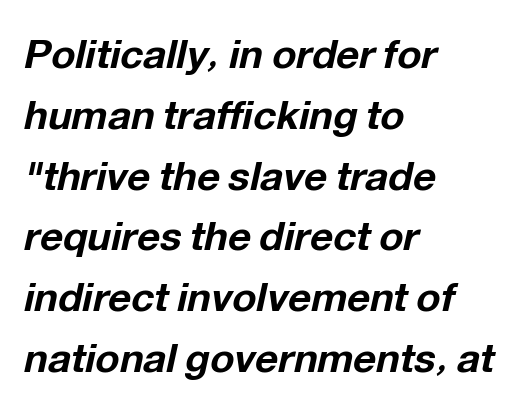
The image shows 40 px bold type, italic (leaning right); set left-aligned, normal line spacing (1.52x), normal letter spacing, not underlined; low stroke contrast and a medium x-height.
